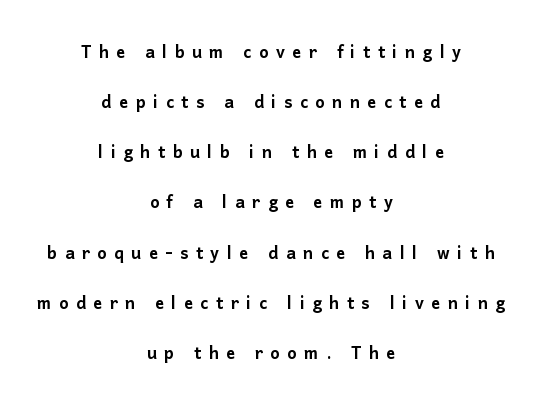
The paragraph has two soft edges and a firm central axis. Here the glyphs are tracked loosely, breaking word shapes into spaced letters. Unmarked baselines from the first word to the last. Quick note: interline space is abundant.
